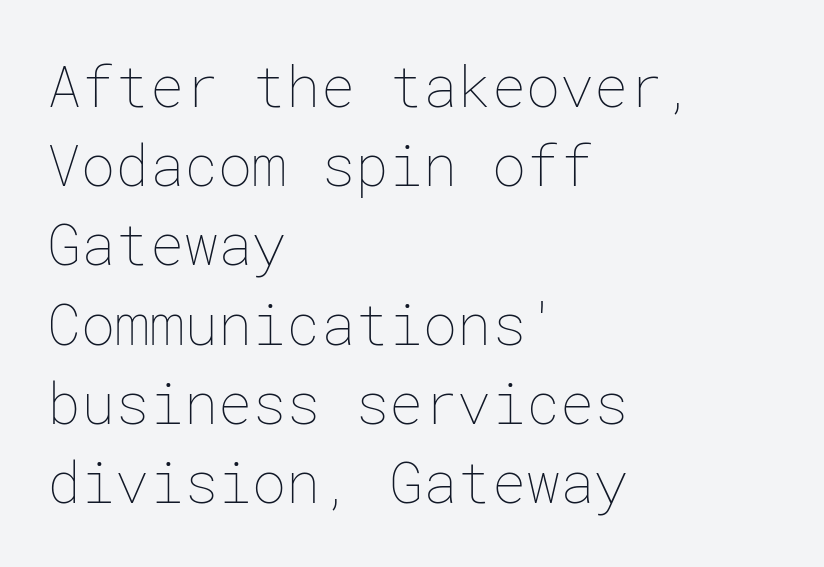
Honestly, there is no underline to notice here at all. Successive baselines arrive at the customary interval. Each word holds together tightly as a unit, with standard inter-letter gaps. Each line starts at the same left margin while the right side varies. Heft: none added — not bold. If you drew a line through each stem, it would be perfectly vertical.
